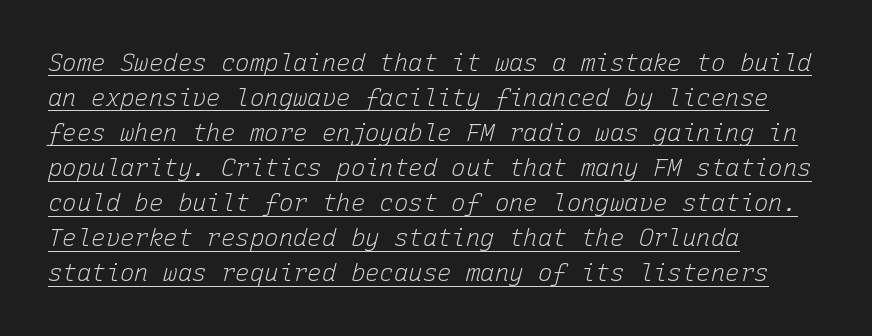
Every character sits at an angle, as italics do. The weight would be labelled regular, book, light, or lighter still. The specimen includes a rule beneath the text block's lines. Spacing between characters is what you'd get straight out of the box. The ragged edge is on the right, which tells us the setting is flush left.
